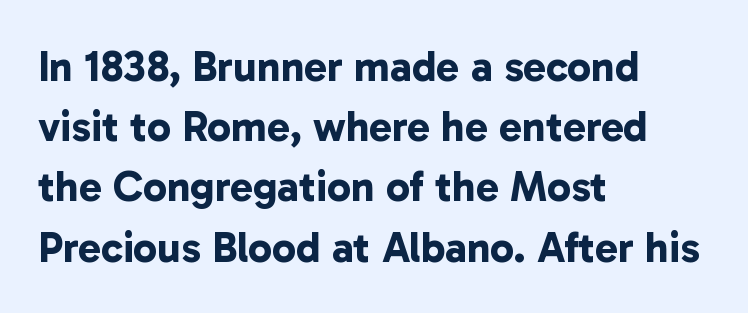
{"serif": "no", "bold": "yes", "weight": "bold", "width": "normal", "stroke_contrast": "low", "x_height": "medium", "monospaced": "no", "underline": "no", "align": "left", "line_spacing": "normal", "line_spacing_ratio": 1.4, "letter_spacing": "normal", "letter_spacing_em": 0.0, "glyph_px": 43}
